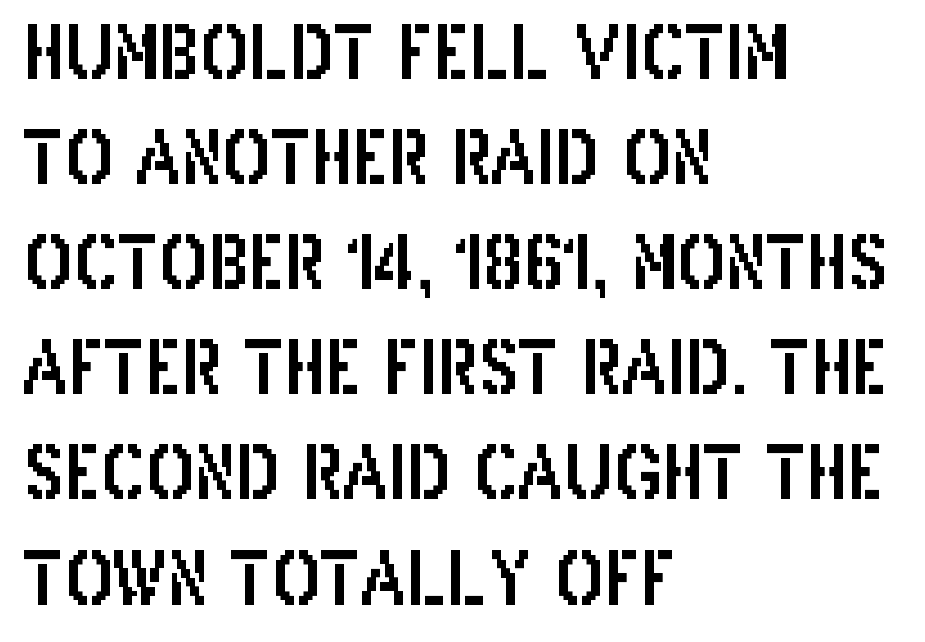
Horizontal alignment here is leftward, the default for most running prose. How are the letters spaced? Ordinarily, with no added tracking. Here the designer chose a conventional face with non-uniform glyph widths. Is there much room between lines? A standard amount, neither cramped nor airy. No feet cap the strokes, marking this as sans-serif type.
